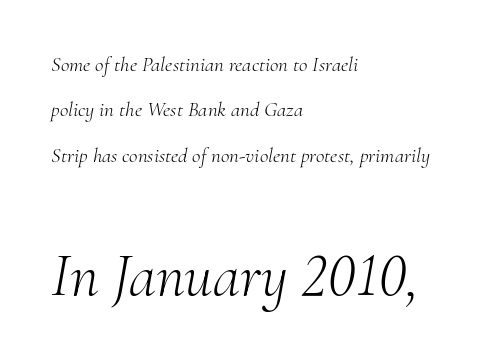
The image shows 62 px light serif type, italic (leaning right); set left-aligned, loose line spacing (2.16x), normal letter spacing, not underlined; the second (bottom) block is 2.95x larger; medium stroke contrast and a small x-height.
